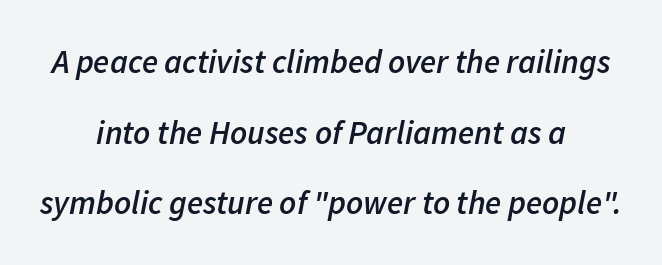
{"italic": "yes", "lean": "right", "slant_degrees": 11, "bold": "semi", "weight": "semibold", "width": "normal", "stroke_contrast": "low", "x_height": "medium", "monospaced": "no", "underline": "no", "align": "center", "line_spacing": "loose", "line_spacing_ratio": 2.14, "letter_spacing": "normal", "letter_spacing_em": 0.0, "glyph_px": 33}
